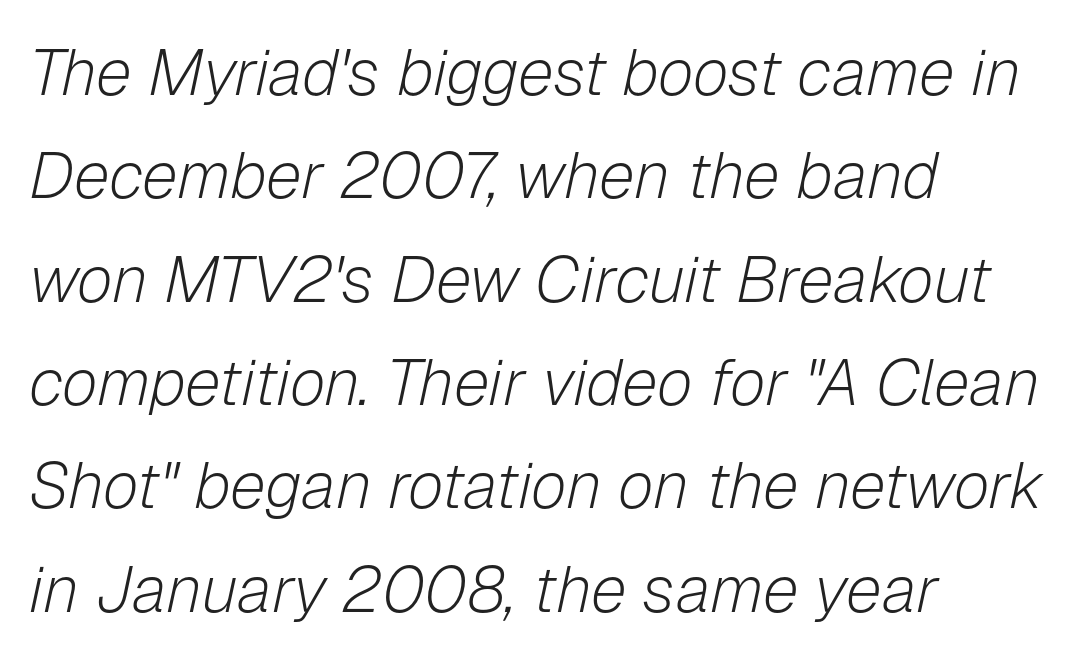
The image shows 65 px light type, italic (leaning right); set left-aligned, normal line spacing (1.59x), normal letter spacing, not underlined; low stroke contrast and a medium x-height.
